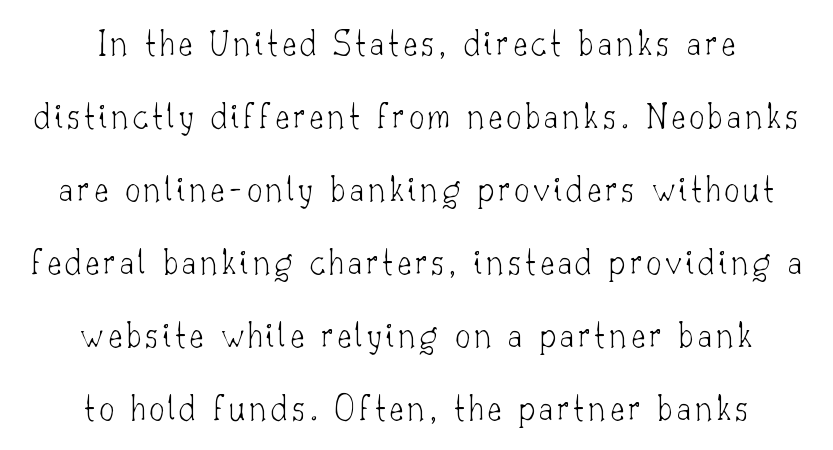
Q: Is the text bold? A: No.
Q: Is the text italic (slanted)? A: No, it is upright.
Q: Is the typeface a serif or a sans-serif typeface? A: Serif.
Q: Is the text underlined? A: No.
Q: How is the paragraph aligned? A: Centered.
Q: Is the spacing between lines tight, normal or loose? A: Loose.
Q: Width (condensed, normal, or wide)? A: Normal.
Q: Stroke contrast? A: Low.
Q: x-height? A: Small.
Q: Monospaced? A: No.
